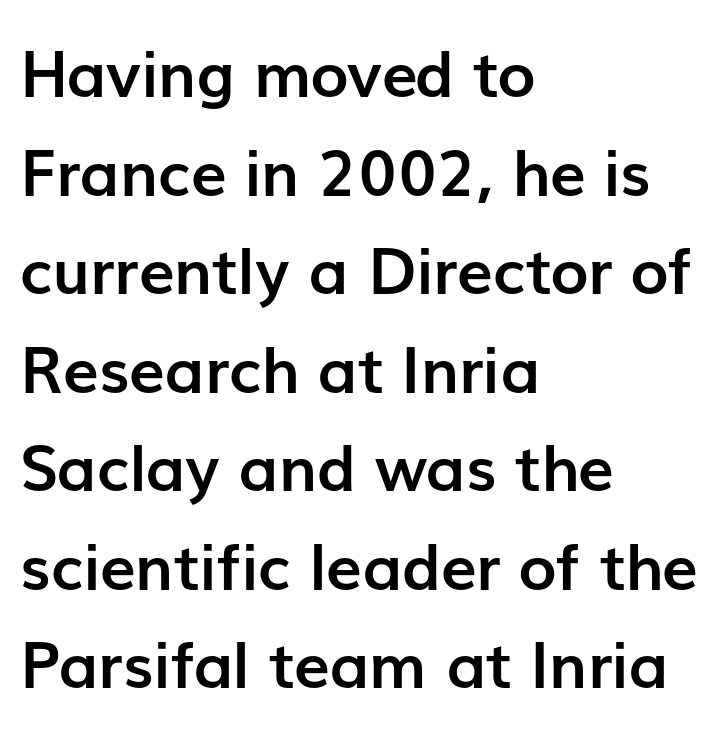
The image shows 64 px semibold sans-serif type, upright; set left-aligned, normal line spacing (1.54x), normal letter spacing, not underlined; low stroke contrast and a medium x-height.
